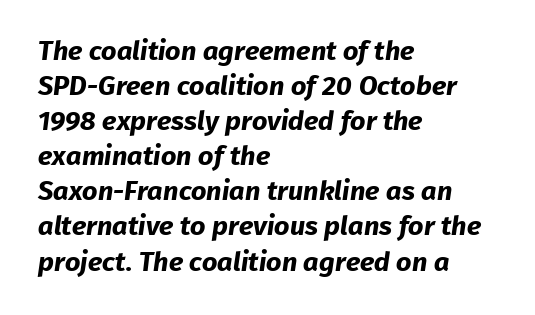
Q: Is the text bold? A: Yes.
Q: Is the text underlined? A: No.
Q: How is the paragraph aligned? A: Left-aligned.
Q: Is the spacing between letters normal or unusually wide? A: Normal.
Q: Is the spacing between lines tight, normal or loose? A: Normal.
